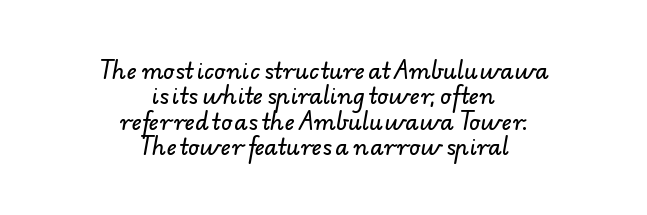
The image shows 22 px text type; set centered, tight line spacing (1.15x), normal letter spacing, not underlined.
